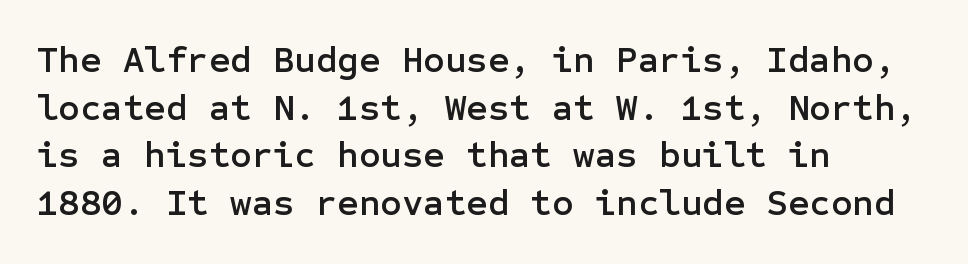
The gap between lines stays unmarked. The line-height multiplier appears to be the usual default. What stands out about the letter spacing? Nothing — it is the standard amount. Line starts are locked; line ends wander. Posture: straight, roman, zero tilt.
